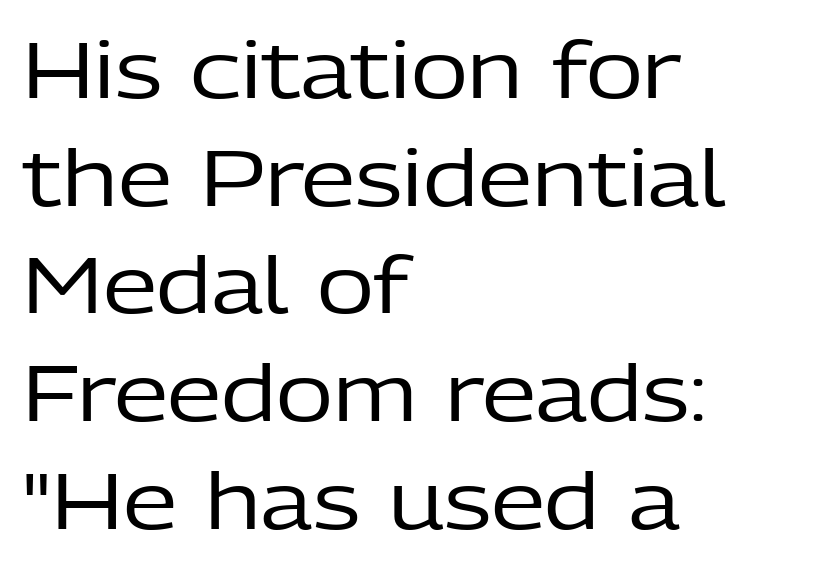
{"serif": "no", "italic": "no", "bold": "no", "weight": "regular", "width": "normal", "stroke_contrast": "low", "x_height": "medium", "monospaced": "no", "underline": "no", "align": "left", "line_spacing": "normal", "line_spacing_ratio": 1.38, "letter_spacing": "normal", "letter_spacing_em": 0.0, "glyph_px": 78}
